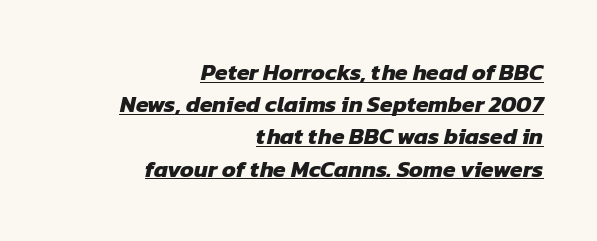
The image shows 23 px bold type; set right-aligned, normal line spacing (1.4x), normal letter spacing, underlined.
